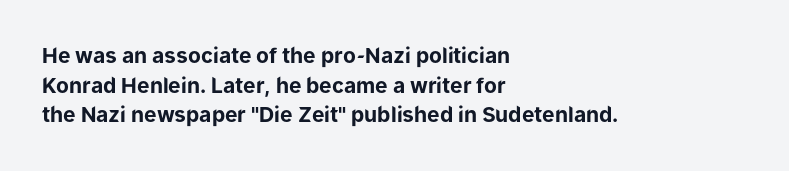
Q: Is the text bold? A: Yes.
Q: Is the text italic (slanted)? A: No, it is upright.
Q: Is the text underlined? A: No.
Q: How is the paragraph aligned? A: Left-aligned.
Q: Is the spacing between letters normal or unusually wide? A: Normal.
Q: Is the spacing between lines tight, normal or loose? A: Normal.
